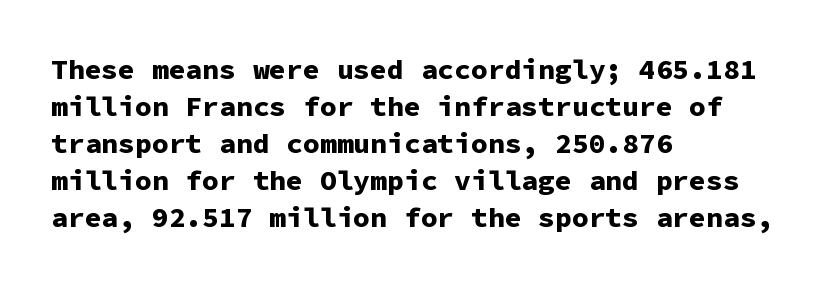
No extra tracking has been applied to these lines. Just letters on the line, the space beneath them empty. These lines are rendered in a fixed-pitch font. Emphasis by weight is at full strength: bold.
